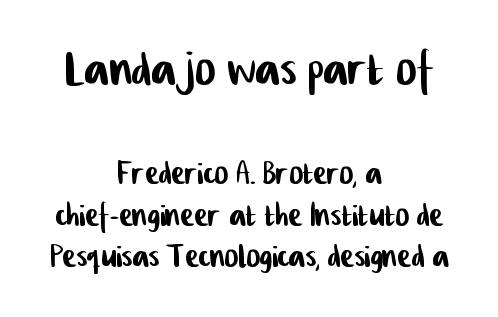
Regarding leading, the lines here are crowded together. Check under the words: just untouched page. The lines in this sample share a center point and differ in where they start and stop. Block one is the big one; block two sits smaller underneath. Each letter keeps its own natural width here, so spacing adapts to shape. Each word holds together tightly as a unit, with standard inter-letter gaps.
